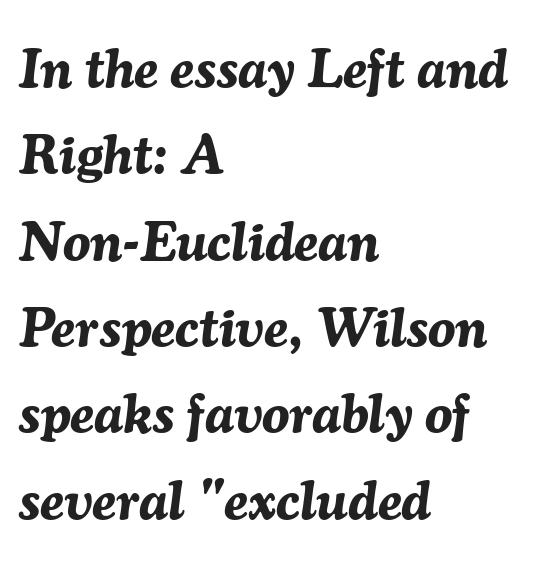
Q: Is the text bold? A: Yes.
Q: Is the text italic (slanted)? A: Yes, it leans right by about 7 degrees.
Q: Is the text underlined? A: No.
Q: How is the paragraph aligned? A: Left-aligned.
Q: Is the spacing between letters normal or unusually wide? A: Normal.
Q: Is the spacing between lines tight, normal or loose? A: Normal.
Q: Width (condensed, normal, or wide)? A: Normal.
Q: Stroke contrast? A: Medium.
Q: x-height? A: Medium.
Q: Monospaced? A: No.
